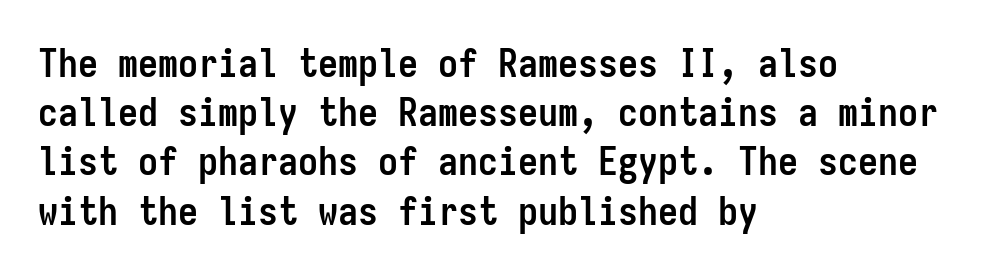
Q: Is the text bold? A: Yes.
Q: Is the text italic (slanted)? A: No, it is upright.
Q: Is the typeface a serif or a sans-serif typeface? A: Sans-serif.
Q: Is the text underlined? A: No.
Q: How is the paragraph aligned? A: Left-aligned.
Q: Is the spacing between letters normal or unusually wide? A: Normal.
Q: Width (condensed, normal, or wide)? A: Condensed.
Q: Stroke contrast? A: Low.
Q: x-height? A: Medium.
Q: Monospaced? A: Yes.
